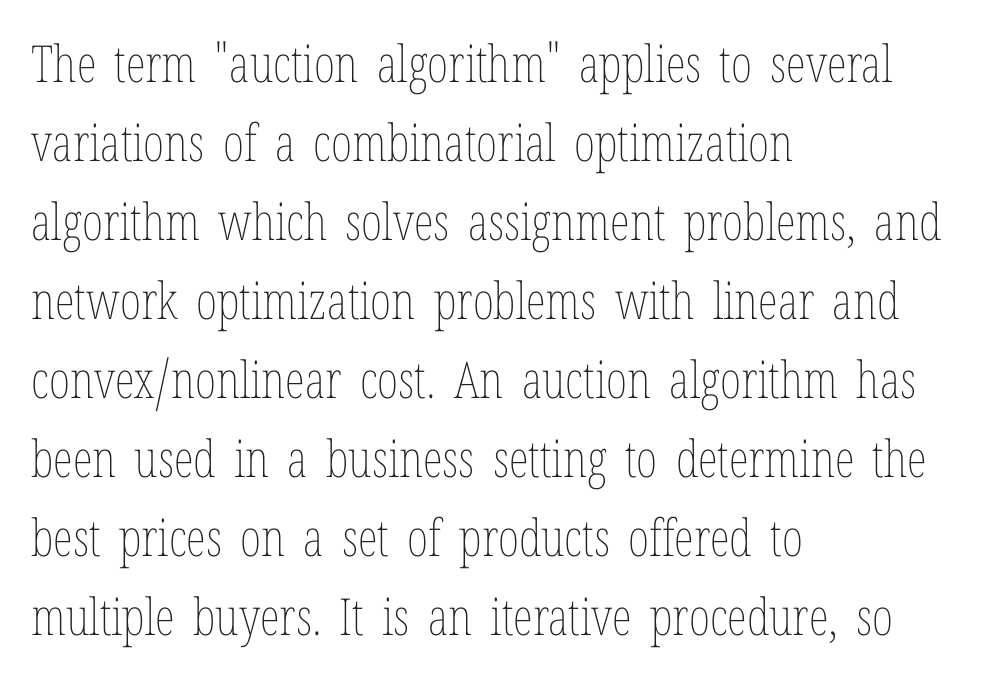
{"italic": "no", "bold": "no", "weight": "thin", "width": "condensed", "stroke_contrast": "low", "x_height": "medium", "monospaced": "no", "underline": "no", "align": "left", "line_spacing": "normal", "line_spacing_ratio": 1.55, "letter_spacing": "normal", "letter_spacing_em": 0.0, "glyph_px": 51}
